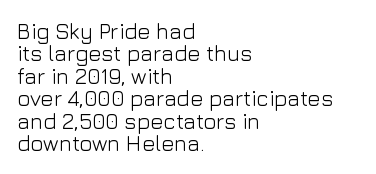
{"italic": "no", "bold": "no", "underline": "no", "align": "left", "line_spacing": "tight", "line_spacing_ratio": 1.02, "letter_spacing": "normal", "letter_spacing_em": 0.0, "glyph_px": 22}
